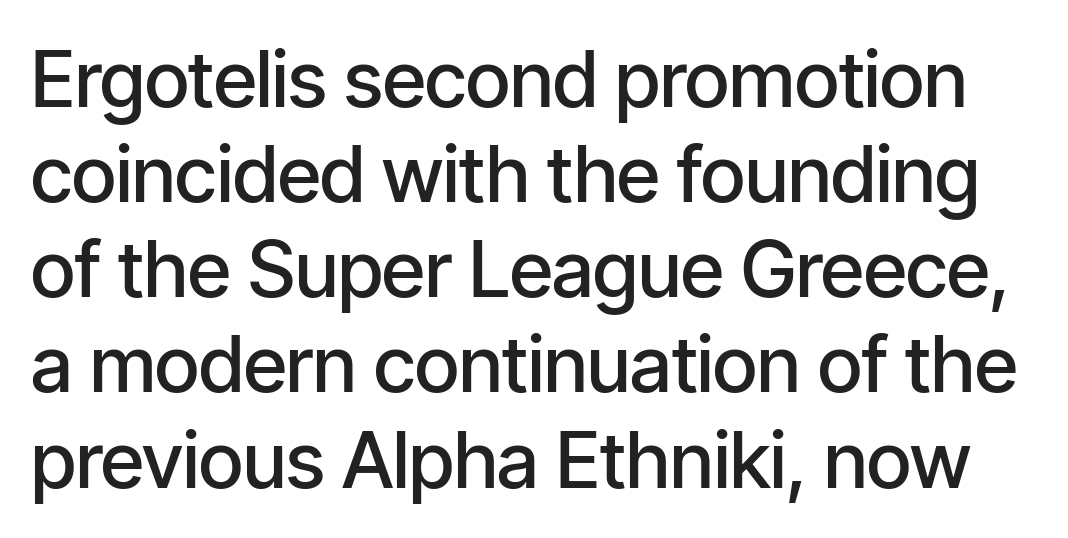
The image shows 78 px semibold, condensed sans-serif type, upright; set line spacing 1.22x, normal letter spacing, not underlined; low stroke contrast and a medium x-height.
